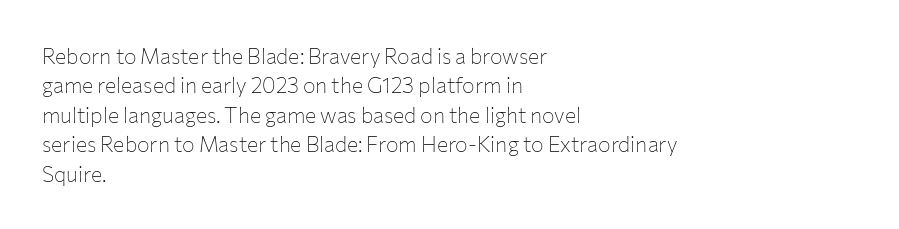
{"italic": "no", "bold": "no", "underline": "no", "align": "left", "line_spacing": "normal", "line_spacing_ratio": 1.4, "letter_spacing": "normal", "letter_spacing_em": 0.0, "glyph_px": 21}
